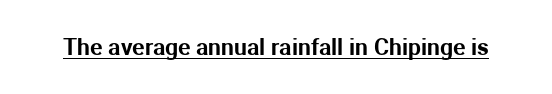
{"italic": "no", "underline": "yes", "letter_spacing": "normal", "letter_spacing_em": 0.0, "glyph_px": 23}
